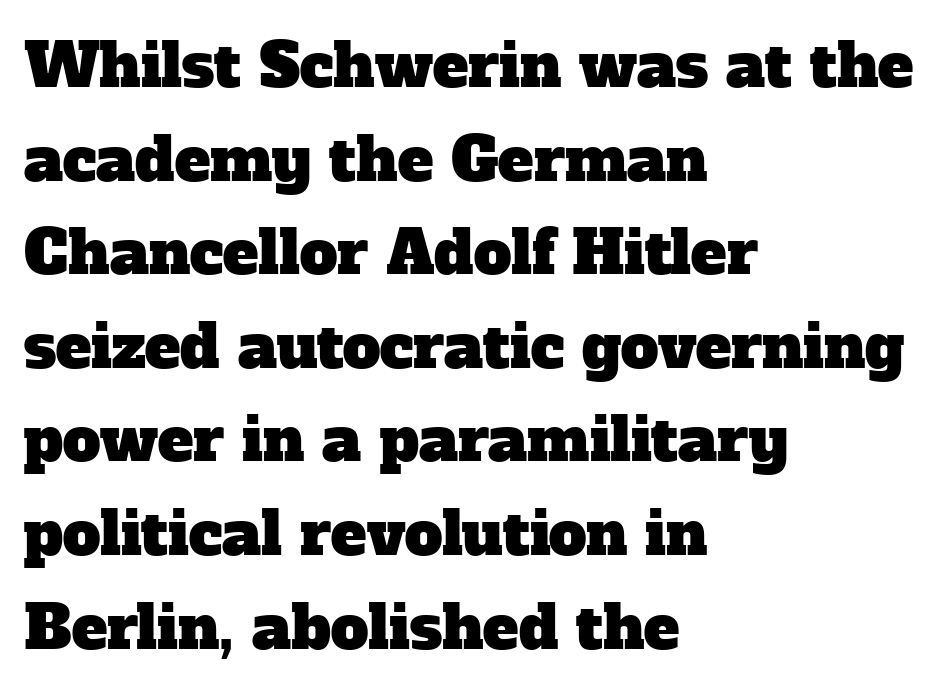
Underline: absent. The designer went with a serif here, giving each stem small feet. The rendering uses natural spacing where letterforms have individual widths. Is the letter spacing exaggerated? No — it looks like the ordinary default.
